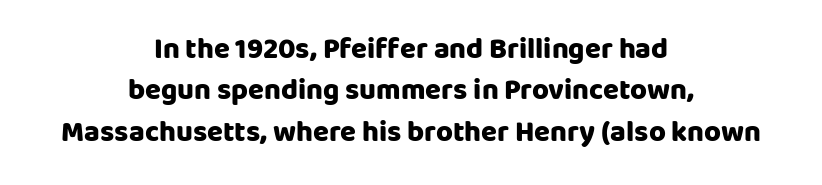
The characters look thick and weighty, a clear bold. Is the letter spacing exaggerated? No — it looks like the ordinary default. If you drew a line through each stem, it would be perfectly vertical. The glyphs are unaccompanied by any horizontal stroke below them. Reading down the block, each line starts at a different indent, mirrored at its end.
